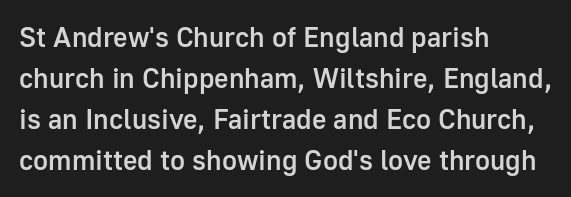
Q: Is the text bold? A: Semi-bold.
Q: Is the text italic (slanted)? A: No, it is upright.
Q: Is the typeface a serif or a sans-serif typeface? A: Sans-serif.
Q: Is the text underlined? A: No.
Q: How is the paragraph aligned? A: Left-aligned.
Q: Is the spacing between letters normal or unusually wide? A: Normal.
Q: Is the spacing between lines tight, normal or loose? A: Normal.
Q: Width (condensed, normal, or wide)? A: Normal.
Q: Stroke contrast? A: Low.
Q: x-height? A: Medium.
Q: Monospaced? A: No.
